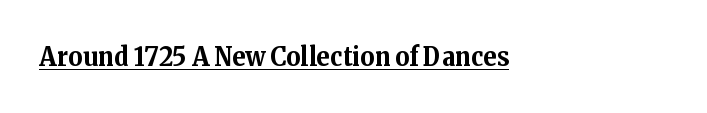
Q: Is the text bold? A: Yes.
Q: Is the text italic (slanted)? A: No, it is upright.
Q: Is the text underlined? A: Yes.
Q: How is the paragraph aligned? A: Left-aligned.
Q: Is the spacing between letters normal or unusually wide? A: Normal.
